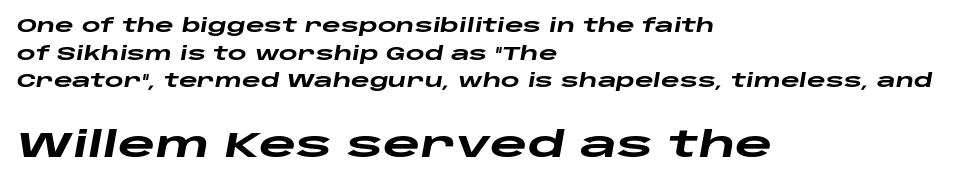
{"italic": "yes", "lean": "right", "slant_degrees": 10, "bold": "yes", "weight": "heavy", "width": "wide", "stroke_contrast": "low", "x_height": "large", "monospaced": "no", "underline": "no", "align": "left", "line_spacing": "normal", "line_spacing_ratio": 1.53, "letter_spacing": "normal", "letter_spacing_em": 0.0, "larger_block": "second", "size_ratio": 2.0, "glyph_px": 36}
